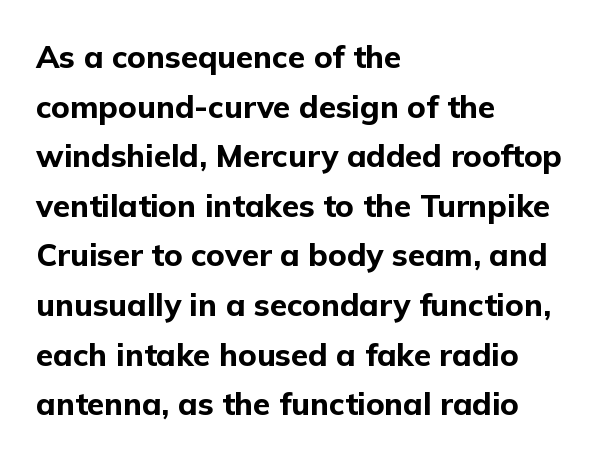
The image shows 31 px bold sans-serif type, upright; set left-aligned, normal line spacing (1.6x), normal letter spacing, not underlined; low stroke contrast and a medium x-height.
